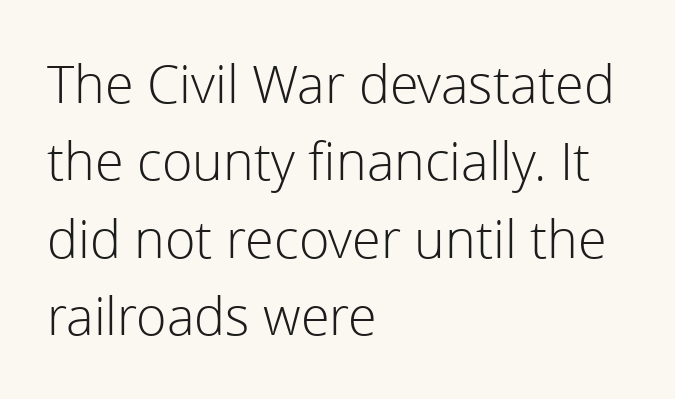
The image shows 52 px light sans-serif type, upright; set left-aligned, normal line spacing (1.49x), normal letter spacing, not underlined; a medium x-height.
